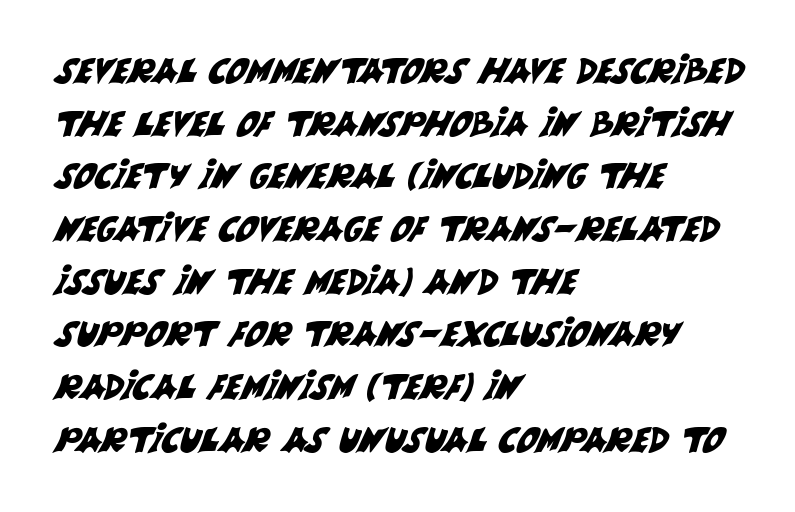
{"serif": "no", "width": "normal", "stroke_contrast": "medium", "x_height": "large", "monospaced": "no", "underline": "no", "align": "left", "line_spacing": "normal", "line_spacing_ratio": 1.55, "letter_spacing": "normal", "letter_spacing_em": 0.0, "glyph_px": 34}
